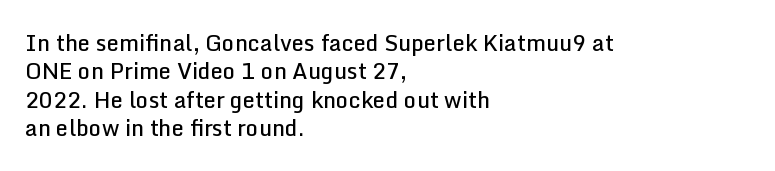
The image shows 22 px text type, upright; set left-aligned, normal line spacing (1.29x), normal letter spacing, not underlined.
